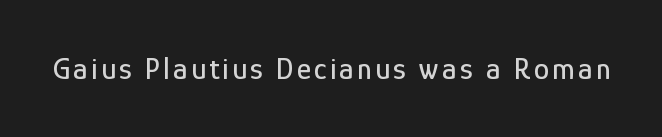
Q: Is the text italic (slanted)? A: No, it is upright.
Q: Is the typeface a serif or a sans-serif typeface? A: Sans-serif.
Q: Is the text underlined? A: No.
Q: Width (condensed, normal, or wide)? A: Condensed.
Q: Stroke contrast? A: Low.
Q: x-height? A: Medium.
Q: Monospaced? A: No.
